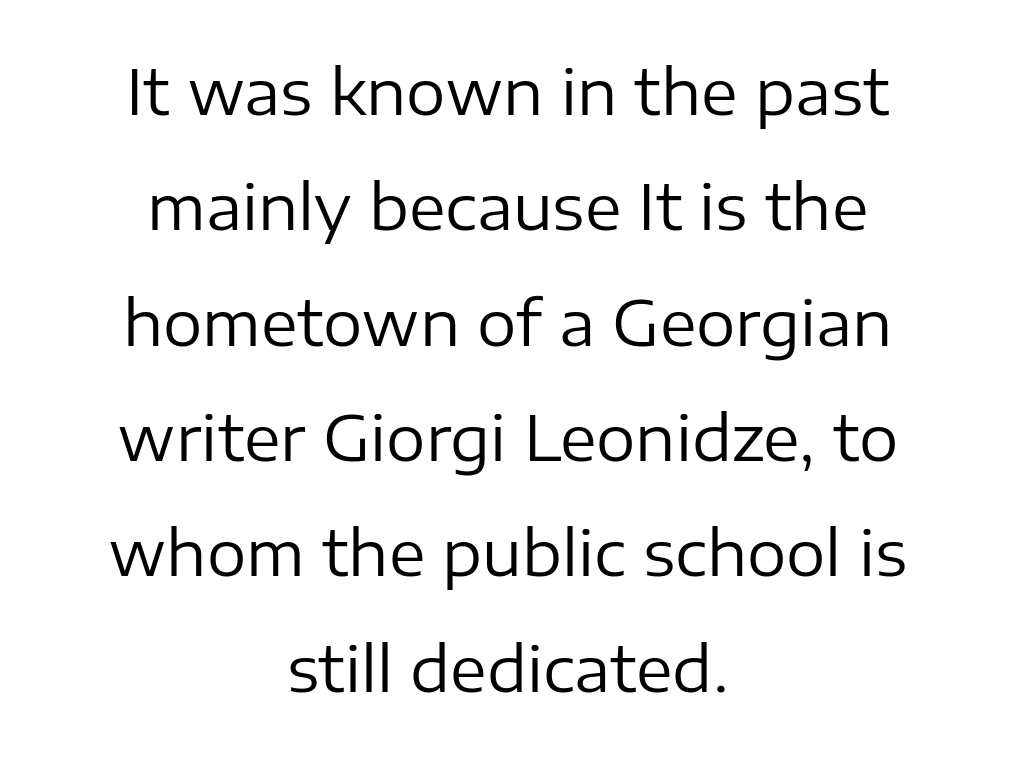
Q: Is the text bold? A: No.
Q: Is the text italic (slanted)? A: No, it is upright.
Q: Is the typeface a serif or a sans-serif typeface? A: Sans-serif.
Q: Is the text underlined? A: No.
Q: How is the paragraph aligned? A: Centered.
Q: Is the spacing between letters normal or unusually wide? A: Normal.
Q: Width (condensed, normal, or wide)? A: Normal.
Q: Stroke contrast? A: Low.
Q: x-height? A: Medium.
Q: Monospaced? A: No.
